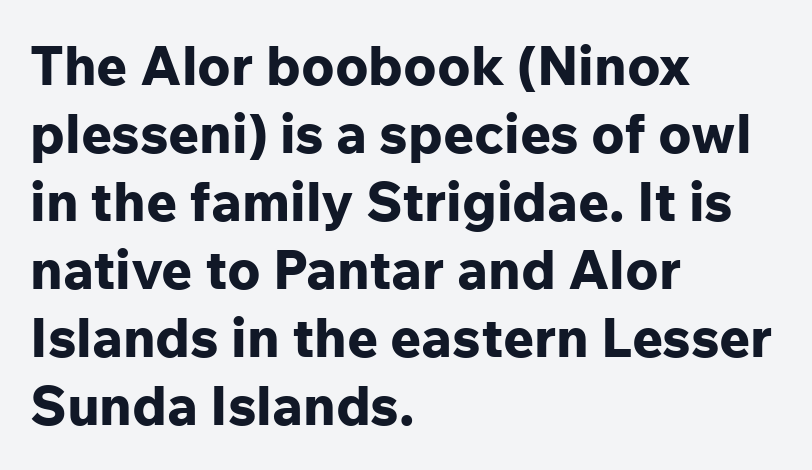
{"serif": "no", "italic": "no", "bold": "yes", "weight": "bold", "width": "normal", "stroke_contrast": "low", "x_height": "medium", "monospaced": "no", "underline": "no", "align": "left", "line_spacing": "normal", "line_spacing_ratio": 1.26, "letter_spacing": "normal", "letter_spacing_em": 0.0, "glyph_px": 54}
